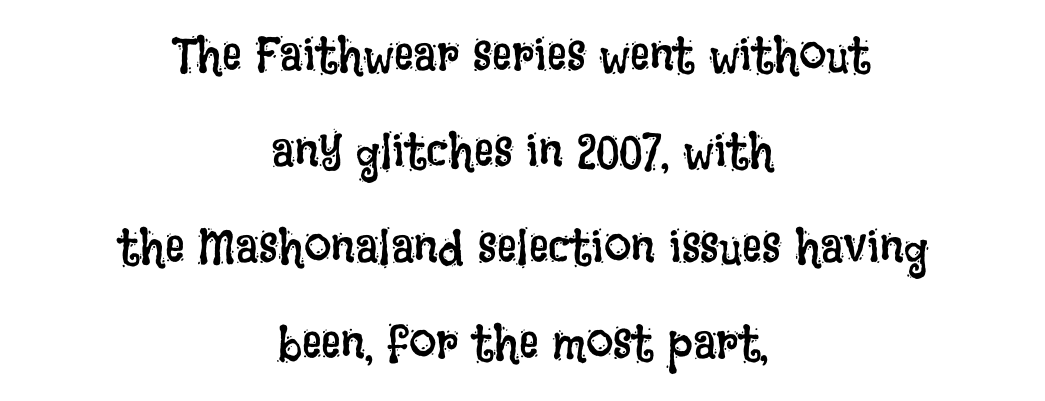
The image shows 49 px regular-weight, condensed type, upright; set centered, loose line spacing (1.96x), normal letter spacing, not underlined; low stroke contrast and a large x-height.
